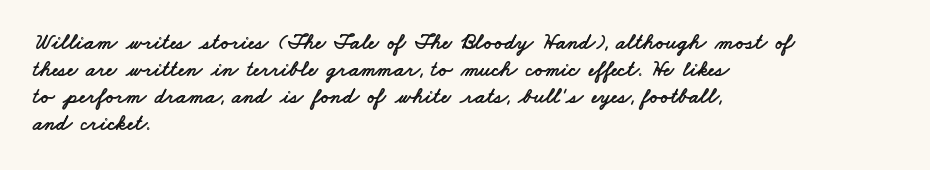
Q: Is the text underlined? A: No.
Q: How is the paragraph aligned? A: Left-aligned.
Q: Is the spacing between letters normal or unusually wide? A: Normal.
